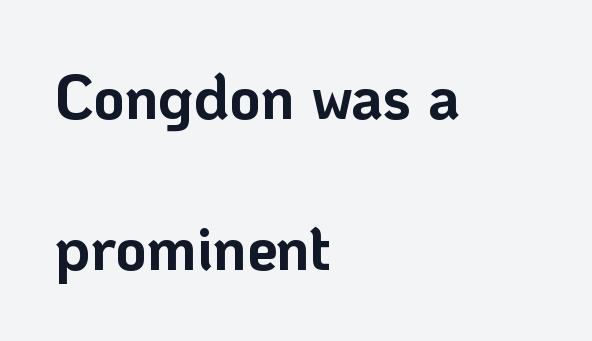
{"serif": "no", "italic": "no", "bold": "yes", "weight": "bold", "width": "normal", "stroke_contrast": "low", "x_height": "medium", "monospaced": "no", "underline": "no", "align": "left", "line_spacing": "loose", "line_spacing_ratio": 2.47, "letter_spacing": "normal", "letter_spacing_em": 0.0, "glyph_px": 61}
